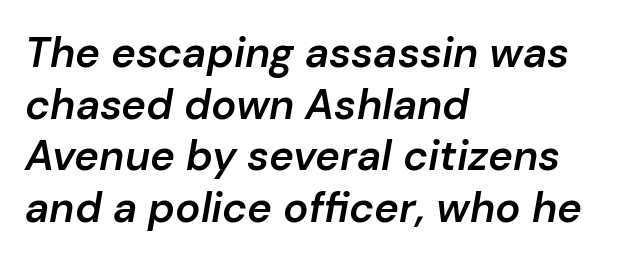
Any mark beneath the type? The region is blank. This rendering leaves character spacing at its baseline value. Line beginnings align vertically; line endings do not. Caption: semibold face, moderately heavy strokes. Character widths vary here, with narrow letters taking less room than wide ones. Looking at the ascenders, they clearly lean.
